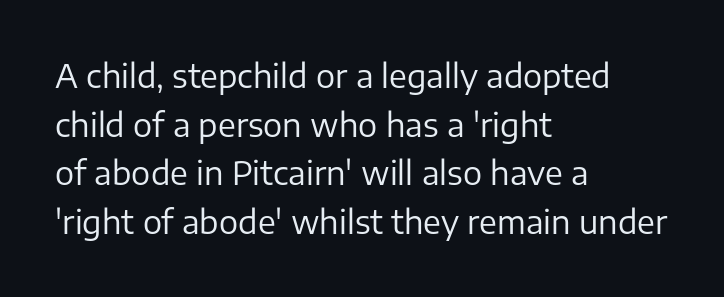
{"serif": "no", "italic": "no", "bold": "no", "weight": "regular", "width": "normal", "stroke_contrast": "low", "x_height": "medium", "monospaced": "no", "underline": "no", "align": "left", "line_spacing": "normal", "line_spacing_ratio": 1.52, "letter_spacing": "normal", "letter_spacing_em": 0.0, "glyph_px": 32}
